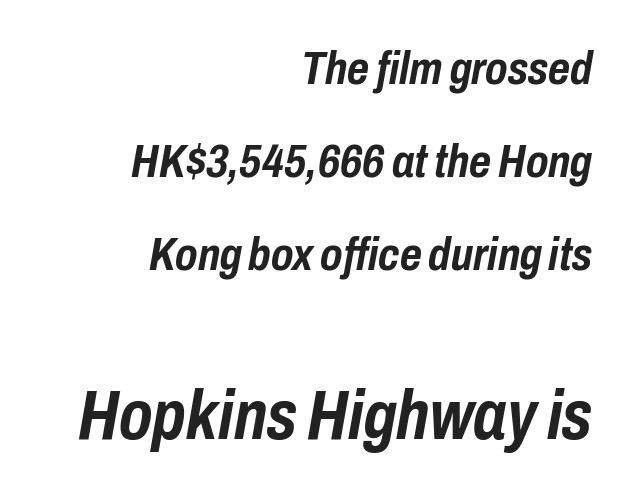
The image shows 70 px semibold, condensed type, italic (leaning right); set right-aligned, loose line spacing (1.98x), normal letter spacing, not underlined; the second (bottom) block is 1.49x larger; low stroke contrast and a medium x-height.
